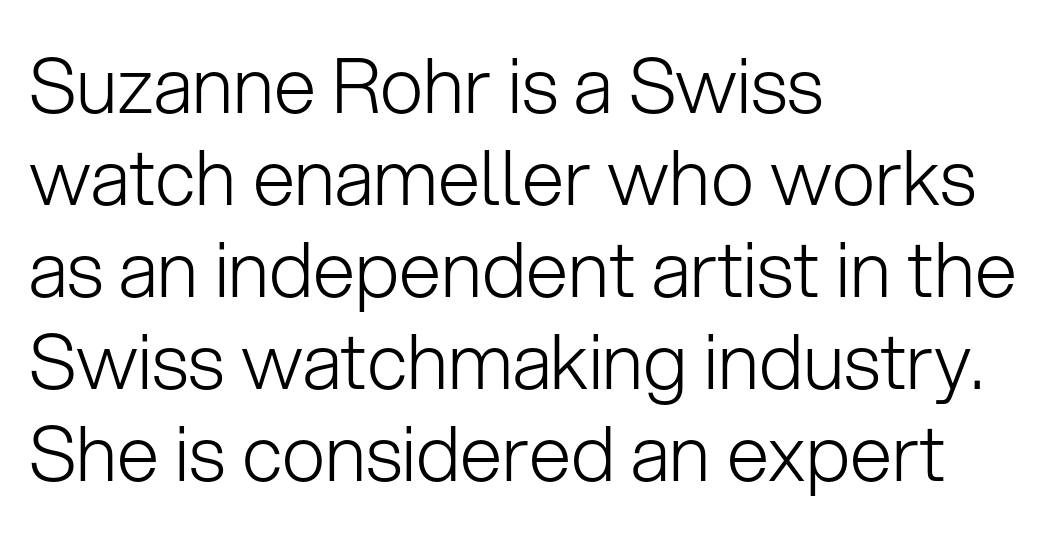
{"serif": "no", "italic": "no", "bold": "no", "weight": "light", "width": "normal", "stroke_contrast": "low", "x_height": "medium", "monospaced": "no", "underline": "no", "align": "left", "line_spacing_ratio": 1.21, "letter_spacing": "normal", "letter_spacing_em": 0.0, "glyph_px": 76}
